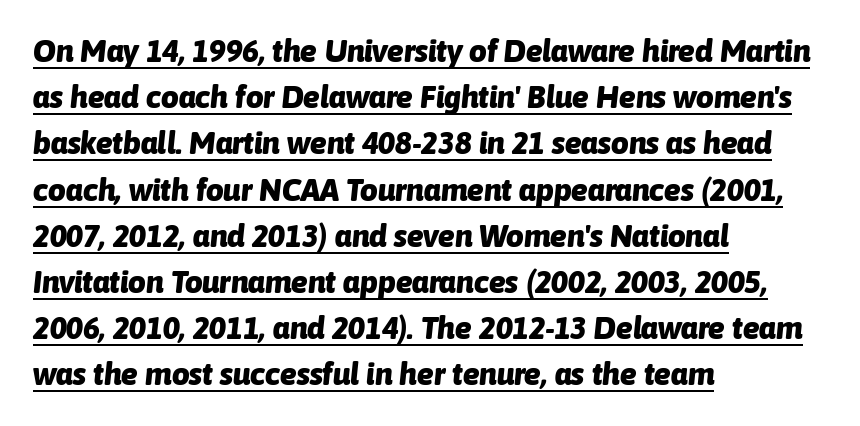
Q: Is the text bold? A: Yes.
Q: Is the text italic (slanted)? A: Yes, it leans right by about 6 degrees.
Q: Is the text underlined? A: Yes.
Q: How is the paragraph aligned? A: Left-aligned.
Q: Is the spacing between letters normal or unusually wide? A: Normal.
Q: Is the spacing between lines tight, normal or loose? A: Normal.
Q: Width (condensed, normal, or wide)? A: Normal.
Q: Stroke contrast? A: Low.
Q: x-height? A: Medium.
Q: Monospaced? A: No.
